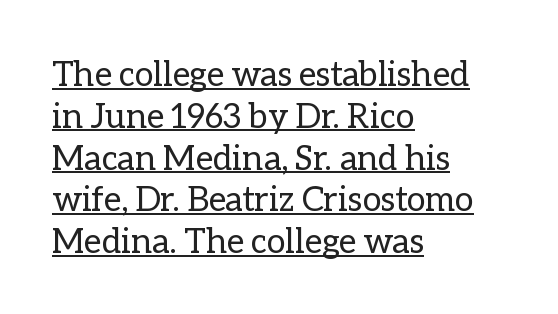
Q: Is the text bold? A: No.
Q: Is the text italic (slanted)? A: No, it is upright.
Q: Is the text underlined? A: Yes.
Q: How is the paragraph aligned? A: Left-aligned.
Q: Is the spacing between letters normal or unusually wide? A: Normal.
Q: Width (condensed, normal, or wide)? A: Normal.
Q: Stroke contrast? A: Low.
Q: x-height? A: Medium.
Q: Monospaced? A: No.
